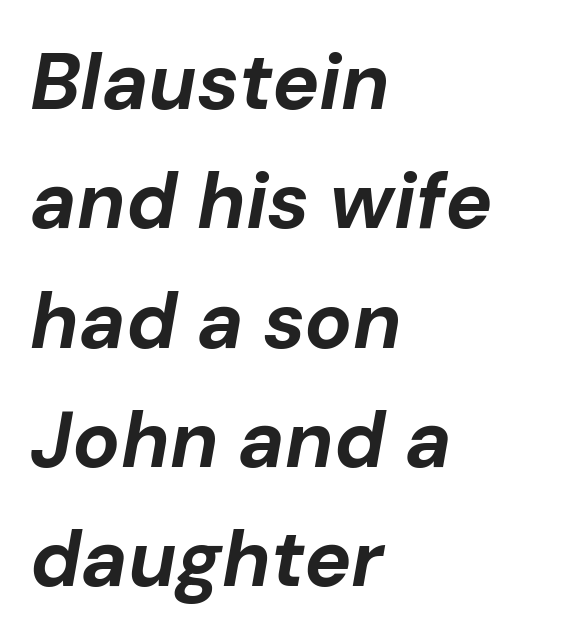
The image shows 79 px bold type, italic (leaning right); set left-aligned, normal line spacing (1.51x), normal letter spacing, not underlined; low stroke contrast and a medium x-height.
